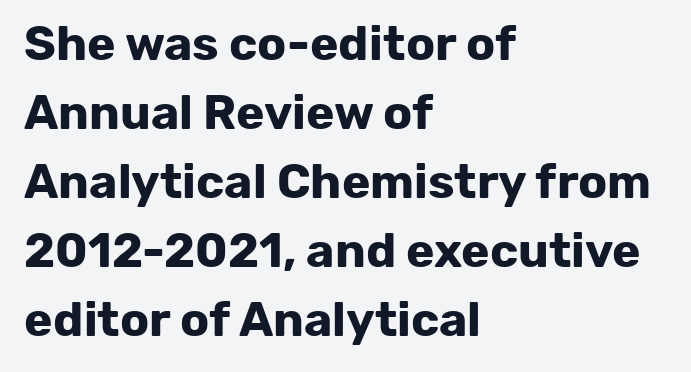
The image shows 48 px bold sans-serif type, upright; set left-aligned, normal line spacing (1.44x), normal letter spacing, not underlined; low stroke contrast and a medium x-height.
